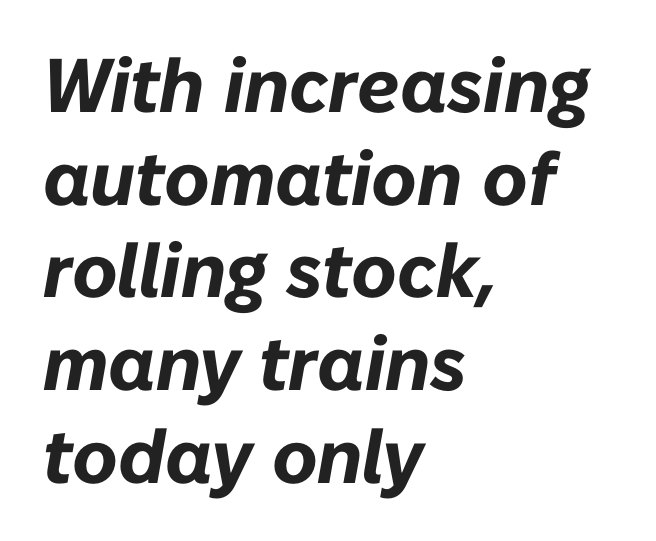
Quick note: underline off. Each word holds together tightly as a unit, with standard inter-letter gaps. Varying glyph widths throughout — classic text-font behaviour. Does the lettering tilt? It does — this is italic. The paragraph has a hard left edge and a soft right edge. Weight check: bold — yes, fully.
